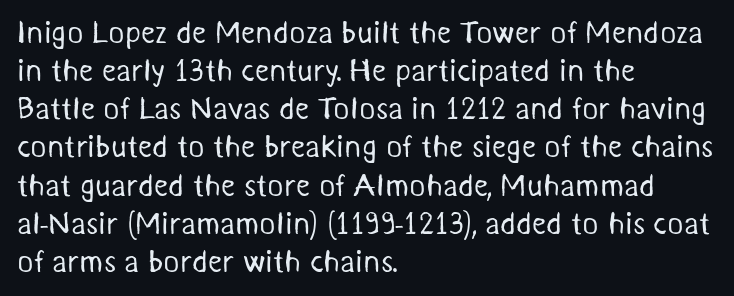
A typesetter would call this proportional, since set widths differ per character. The rendering shows plain stroke endings on the letterforms — a sans-serif design. Nobody touched the tracking dial on this one. The letterforms sit at book weight or below.
